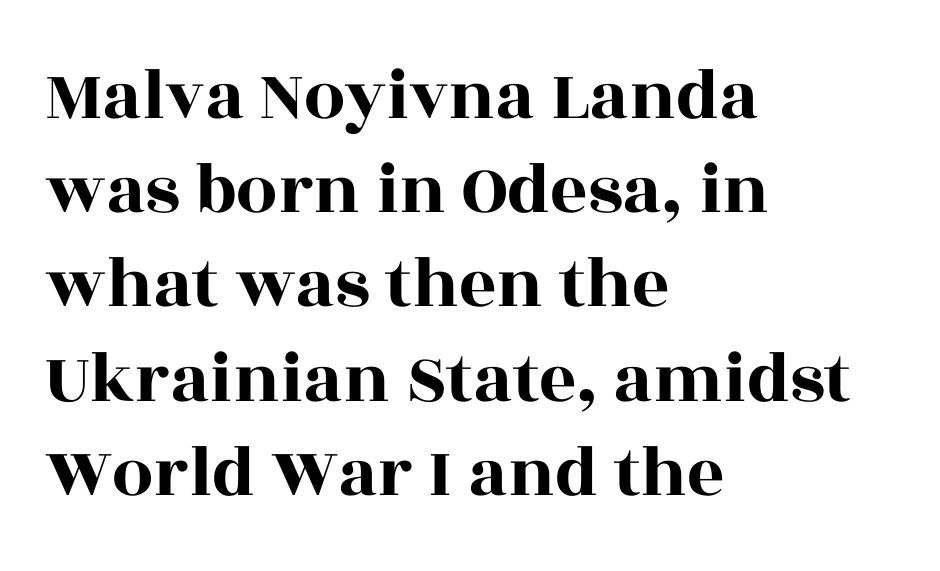
Each new line begins a customary step beneath the previous one. Letters rest on an invisible, unmarked baseline. Spacing between characters is what you'd get straight out of the box. The lines in this sample share a left origin and differ only in where they stop. The rendering uses natural spacing where letterforms have individual widths.
